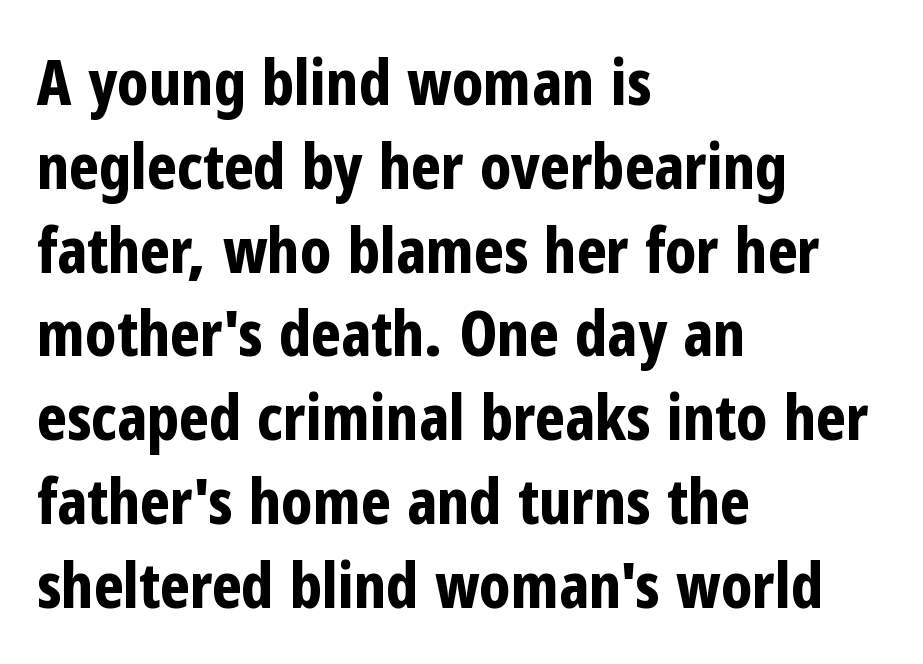
The image shows 63 px bold, condensed sans-serif type, upright; set left-aligned, normal line spacing (1.33x), normal letter spacing, not underlined; low stroke contrast and a medium x-height.
